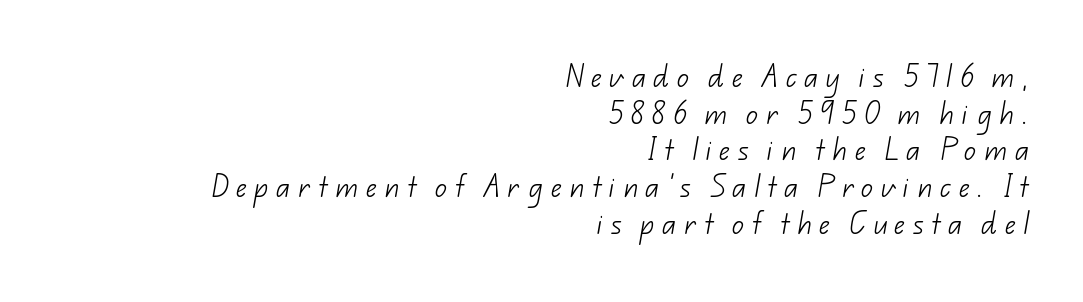
Q: Is the text bold? A: No.
Q: Is the text underlined? A: No.
Q: How is the paragraph aligned? A: Right-aligned.
Q: Is the spacing between letters normal or unusually wide? A: Unusually wide.
Q: Is the spacing between lines tight, normal or loose? A: Normal.
